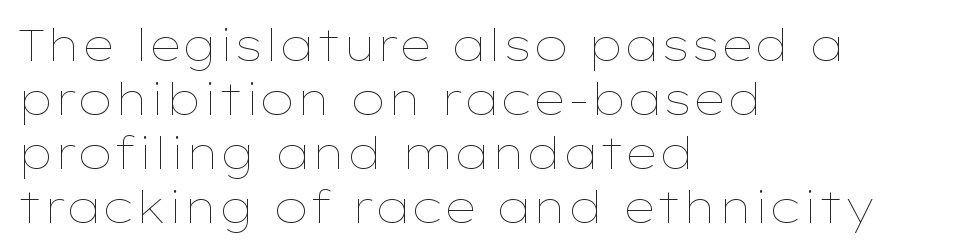
The image shows 44 px thin, wide type, upright; set left-aligned, line spacing 1.23x, normal letter spacing, not underlined; low stroke contrast and a medium x-height.
